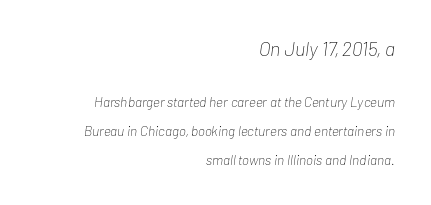
{"italic": "yes", "lean": "right", "slant_degrees": 7, "bold": "no", "underline": "no", "align": "right", "line_spacing": "loose", "line_spacing_ratio": 2.07, "letter_spacing": "normal", "letter_spacing_em": 0.0, "larger_block": "first", "size_ratio": 1.43, "glyph_px": 20}
